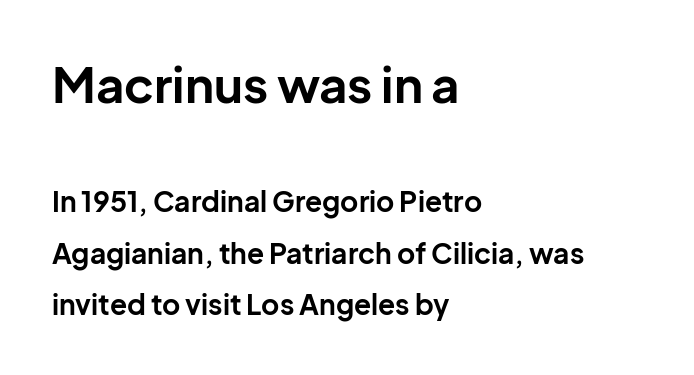
Characters remain perfectly vertical along every line. A typesetter would label this face a sans. The designer gave the opening block more size than the closing block. The font is running at its bold setting.
